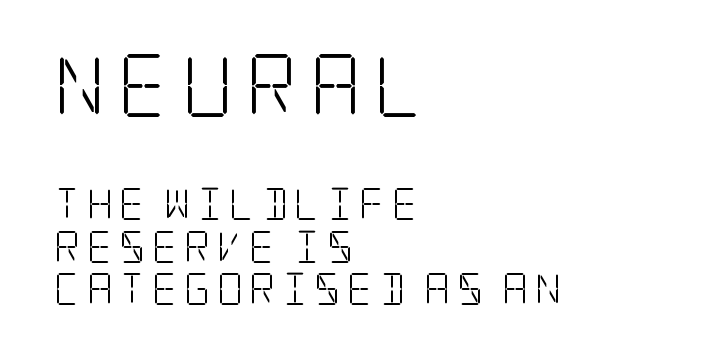
The image shows 63 px light, condensed serif type, upright; set left-aligned, normal line spacing (1.33x), unusually wide letter spacing (+0.2 em), not underlined; the first (top) block is 1.97x larger; low stroke contrast and a large x-height.
